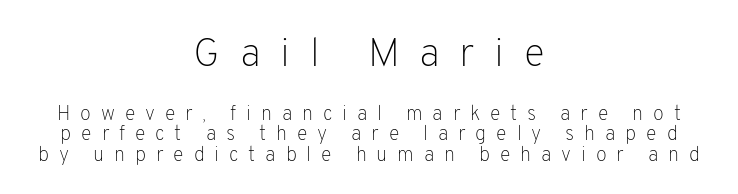
{"serif": "no", "italic": "no", "bold": "no", "weight": "light", "width": "normal", "stroke_contrast": "low", "x_height": "medium", "monospaced": "no", "underline": "no", "align": "center", "line_spacing": "tight", "line_spacing_ratio": 1.04, "letter_spacing": "wide", "letter_spacing_em": 0.49, "larger_block": "first", "size_ratio": 2.0, "glyph_px": 40}
